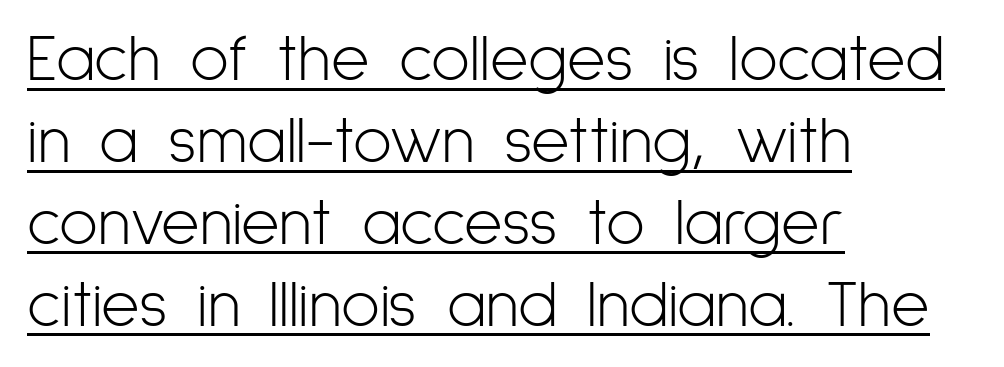
Q: Is the text bold? A: No.
Q: Is the text italic (slanted)? A: No, it is upright.
Q: Is the typeface a serif or a sans-serif typeface? A: Sans-serif.
Q: Is the text underlined? A: Yes.
Q: How is the paragraph aligned? A: Left-aligned.
Q: Is the spacing between letters normal or unusually wide? A: Normal.
Q: Width (condensed, normal, or wide)? A: Condensed.
Q: Stroke contrast? A: Low.
Q: x-height? A: Medium.
Q: Monospaced? A: No.
